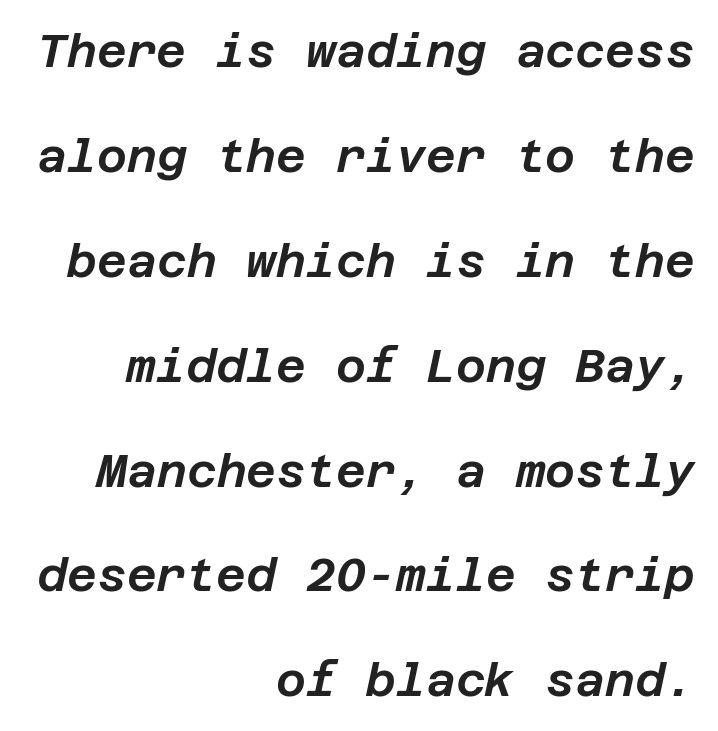
Notice how the stems are inclined rather than vertical — that's the hallmark of italics. The block of text is sparse from top to bottom, with ample space between rows. Underlining? Definitely not there. Honestly, the letter spacing is just normal — you wouldn't notice it. The paragraph has a hard right edge and a soft left edge.
